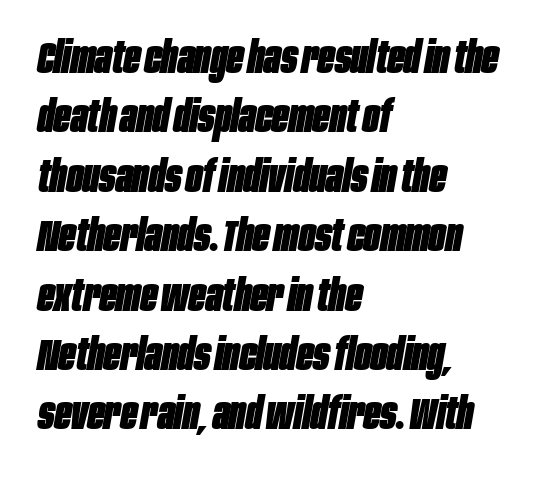
Q: Is the text bold? A: Yes.
Q: Is the text italic (slanted)? A: Yes, it leans right by about 10 degrees.
Q: Is the text underlined? A: No.
Q: How is the paragraph aligned? A: Left-aligned.
Q: Is the spacing between letters normal or unusually wide? A: Normal.
Q: Is the spacing between lines tight, normal or loose? A: Normal.
Q: Width (condensed, normal, or wide)? A: Condensed.
Q: Stroke contrast? A: Low.
Q: x-height? A: Large.
Q: Monospaced? A: No.
